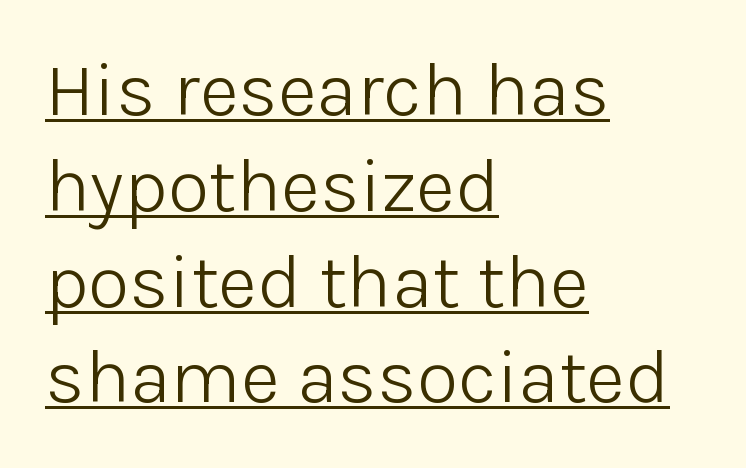
Interline gaps are of average width in this sample. The ragged edge is on the right, which tells us the setting is flush left. Does the type have serifs? No, each stem ends abruptly. Is the type heavy? It reads as light-to-regular instead. Observe the ordinary spacing: letters are neighbours, not strangers.
